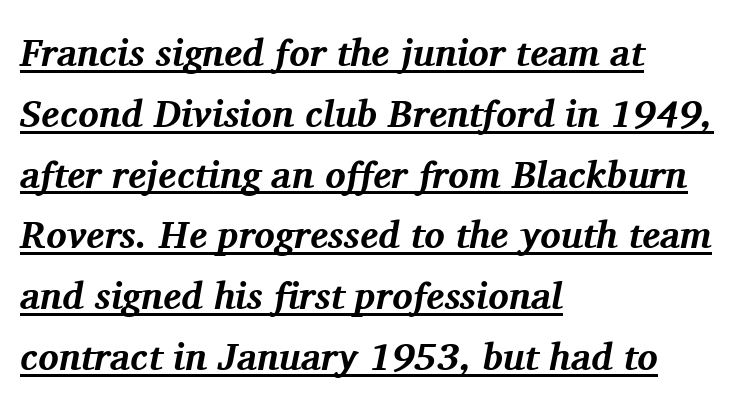
Q: Is the text bold? A: Yes.
Q: Is the text italic (slanted)? A: Yes, it leans right by about 11 degrees.
Q: Is the typeface a serif or a sans-serif typeface? A: Serif.
Q: Is the text underlined? A: Yes.
Q: How is the paragraph aligned? A: Left-aligned.
Q: Is the spacing between letters normal or unusually wide? A: Normal.
Q: Is the spacing between lines tight, normal or loose? A: Normal.
Q: Width (condensed, normal, or wide)? A: Normal.
Q: Stroke contrast? A: Medium.
Q: x-height? A: Medium.
Q: Monospaced? A: No.
